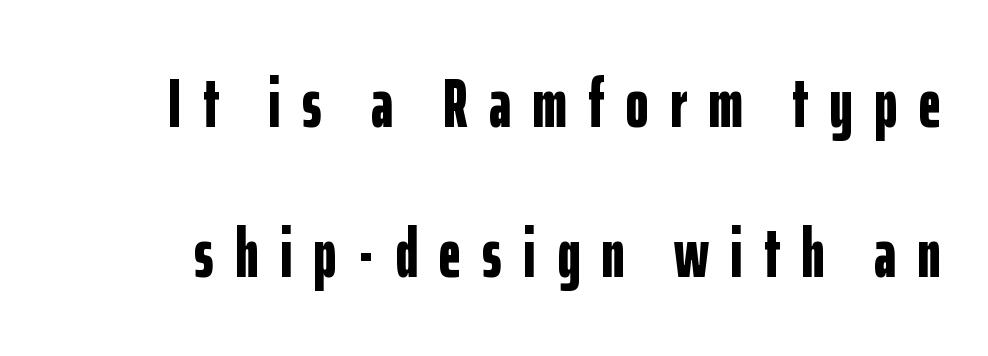
The image shows 70 px bold, condensed sans-serif type, upright; set loose line spacing (2.15x), unusually wide letter spacing (+0.3 em), not underlined; low stroke contrast and a medium x-height.
